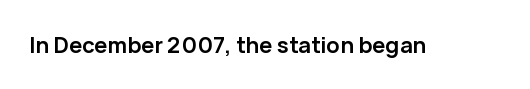
Q: Is the text bold? A: Yes.
Q: Is the text italic (slanted)? A: No, it is upright.
Q: Is the text underlined? A: No.
Q: Is the spacing between letters normal or unusually wide? A: Normal.
